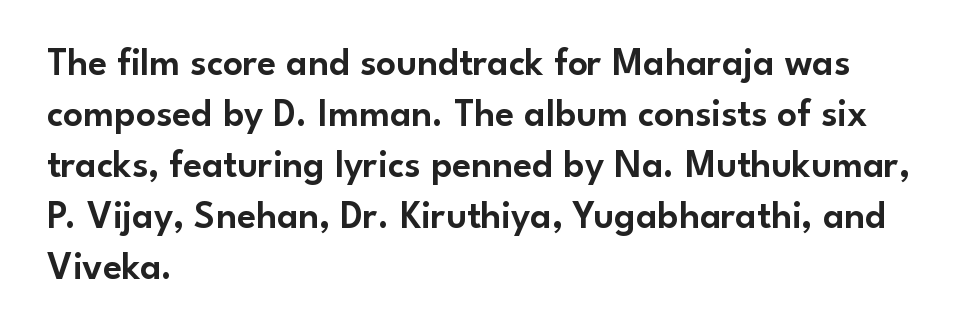
Words appear dense and cohesive because spacing is normal. If you drew a ruler down the left edge, every line would touch it. Proportional: the letters do not fall into vertical columns. These lines are composed in type without serifs. Every stem runs plumb, perpendicular to the baseline.
